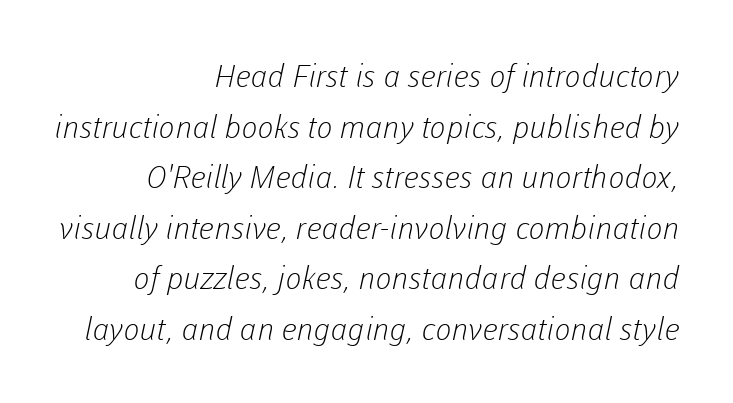
Q: Is the text bold? A: No.
Q: Is the typeface a serif or a sans-serif typeface? A: Sans-serif.
Q: Is the text underlined? A: No.
Q: How is the paragraph aligned? A: Right-aligned.
Q: Is the spacing between letters normal or unusually wide? A: Normal.
Q: Is the spacing between lines tight, normal or loose? A: Normal.
Q: Width (condensed, normal, or wide)? A: Normal.
Q: Stroke contrast? A: Low.
Q: x-height? A: Medium.
Q: Monospaced? A: No.
